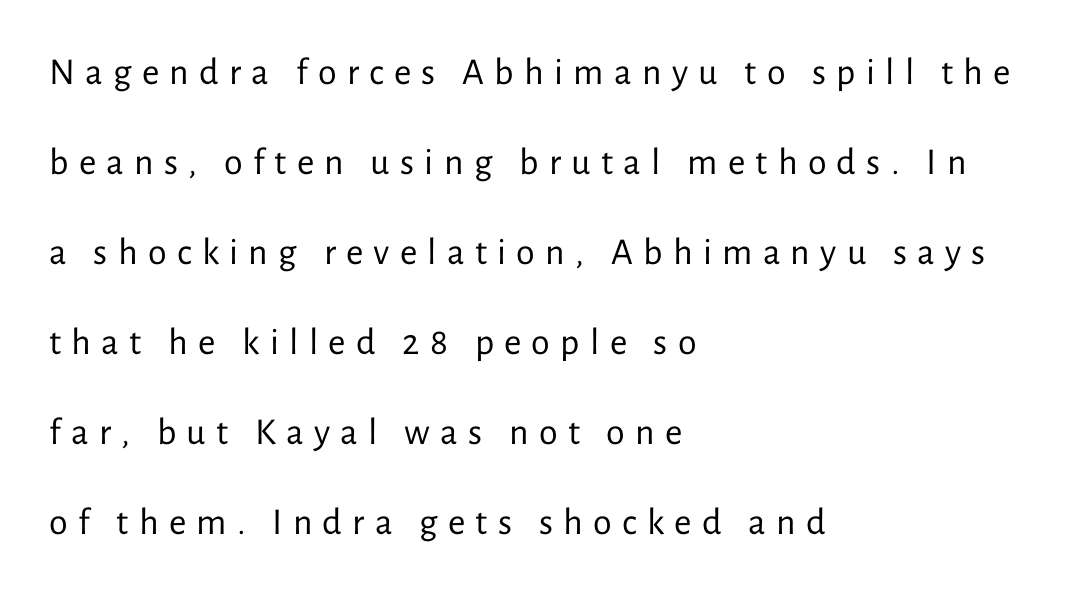
The image shows 38 px regular-weight sans-serif type, upright; set left-aligned, loose line spacing (2.37x), unusually wide letter spacing (+0.27 em), not underlined; low stroke contrast and a medium x-height.
